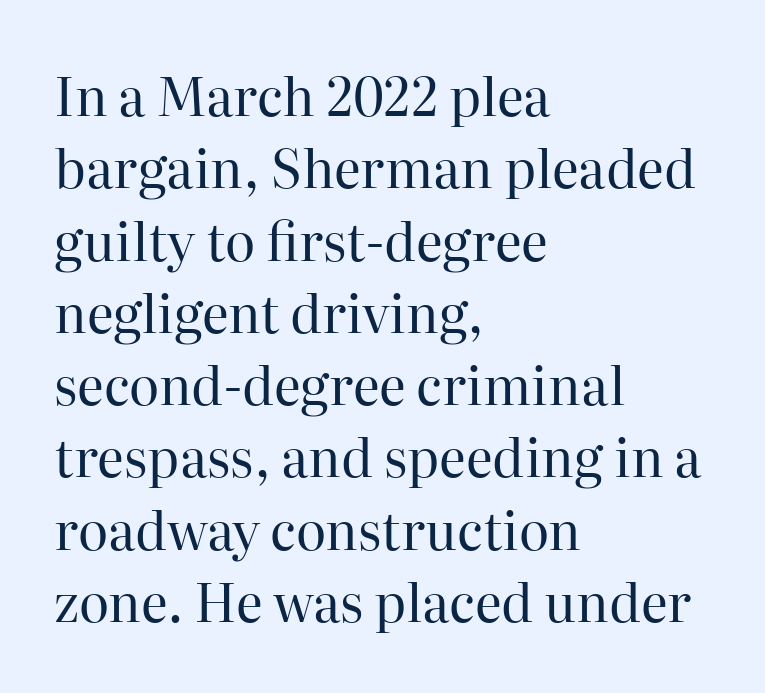
The image shows 52 px regular-weight serif type, upright; set left-aligned, normal line spacing (1.39x), normal letter spacing, not underlined; high stroke contrast and a medium x-height.
